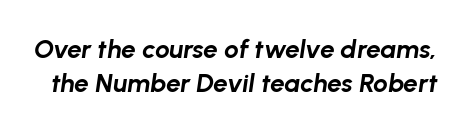
The image shows 26 px bold type, italic (leaning right); set normal line spacing (1.3x), normal letter spacing, not underlined.
